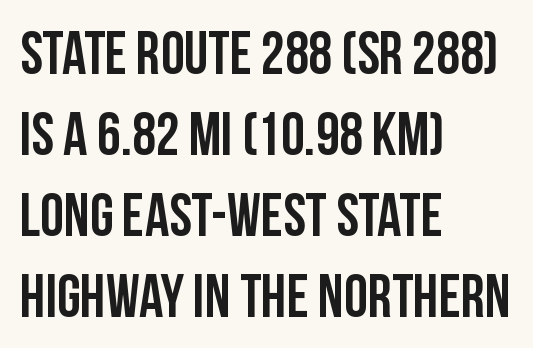
Q: Is the text italic (slanted)? A: No, it is upright.
Q: Is the typeface a serif or a sans-serif typeface? A: Sans-serif.
Q: Is the text underlined? A: No.
Q: How is the paragraph aligned? A: Left-aligned.
Q: Is the spacing between letters normal or unusually wide? A: Normal.
Q: Is the spacing between lines tight, normal or loose? A: Normal.
Q: Width (condensed, normal, or wide)? A: Condensed.
Q: Stroke contrast? A: Low.
Q: x-height? A: Large.
Q: Monospaced? A: No.
